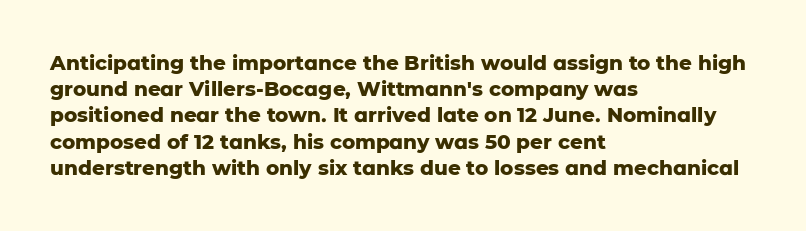
Q: Is the text bold? A: Yes.
Q: Is the text italic (slanted)? A: No, it is upright.
Q: Is the text underlined? A: No.
Q: How is the paragraph aligned? A: Left-aligned.
Q: Is the spacing between letters normal or unusually wide? A: Normal.
Q: Is the spacing between lines tight, normal or loose? A: Normal.
